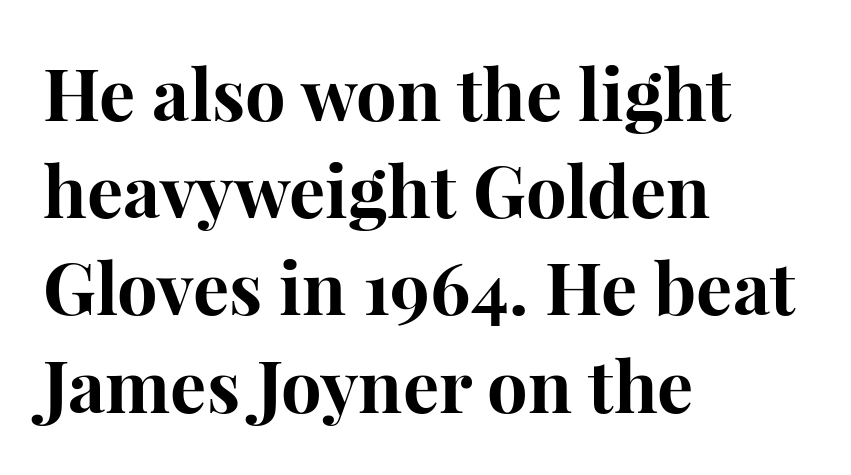
Q: Is the text bold? A: Yes.
Q: Is the text italic (slanted)? A: No, it is upright.
Q: Is the typeface a serif or a sans-serif typeface? A: Serif.
Q: Is the text underlined? A: No.
Q: How is the paragraph aligned? A: Left-aligned.
Q: Is the spacing between letters normal or unusually wide? A: Normal.
Q: Is the spacing between lines tight, normal or loose? A: Normal.
Q: Width (condensed, normal, or wide)? A: Normal.
Q: Stroke contrast? A: High.
Q: x-height? A: Medium.
Q: Monospaced? A: No.
